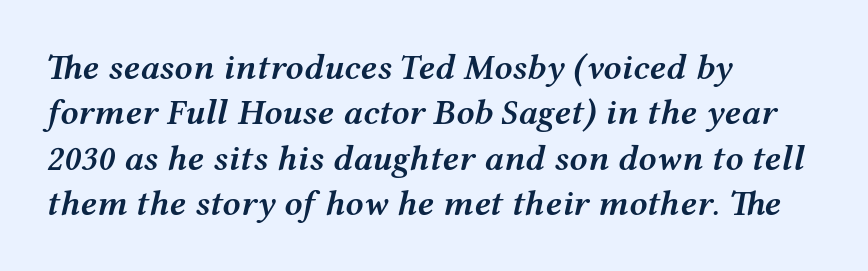
{"italic": "yes", "lean": "right", "slant_degrees": 12, "bold": "semi", "weight": "semibold", "width": "wide", "stroke_contrast": "medium", "x_height": "medium", "monospaced": "no", "underline": "no", "align": "left", "line_spacing": "normal", "line_spacing_ratio": 1.26, "letter_spacing": "normal", "letter_spacing_em": 0.0, "glyph_px": 36}
